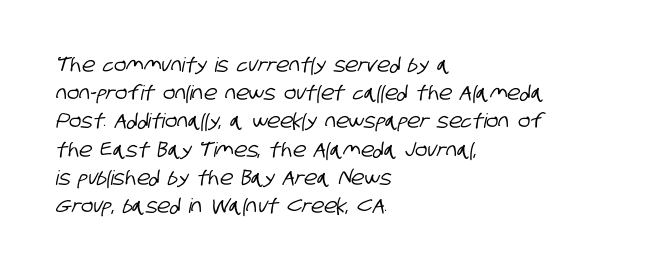
Q: Is the text underlined? A: No.
Q: How is the paragraph aligned? A: Left-aligned.
Q: Is the spacing between letters normal or unusually wide? A: Normal.
Q: Is the spacing between lines tight, normal or loose? A: Normal.
